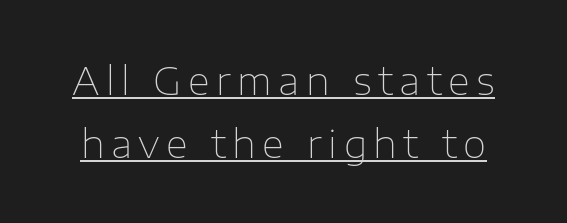
Q: Is the text bold? A: No.
Q: Is the text italic (slanted)? A: No, it is upright.
Q: Is the typeface a serif or a sans-serif typeface? A: Sans-serif.
Q: Is the text underlined? A: Yes.
Q: Is the spacing between lines tight, normal or loose? A: Normal.
Q: Width (condensed, normal, or wide)? A: Normal.
Q: Stroke contrast? A: Low.
Q: x-height? A: Medium.
Q: Monospaced? A: No.
